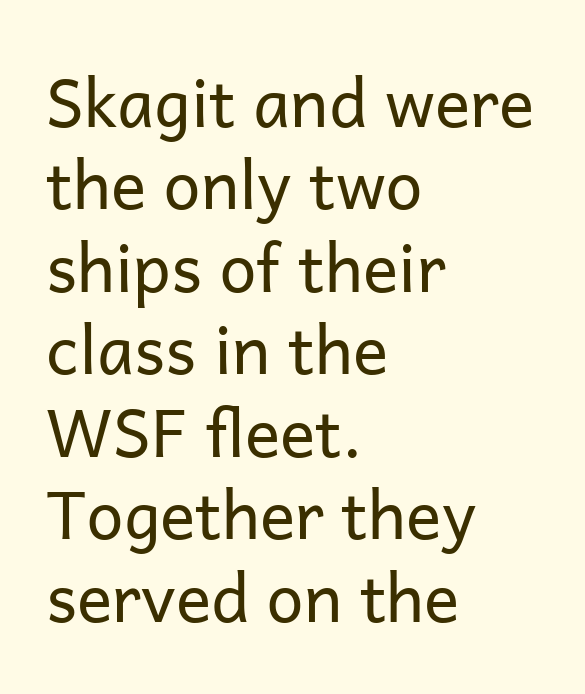
Q: Is the text bold? A: No.
Q: Is the text italic (slanted)? A: No, it is upright.
Q: Is the typeface a serif or a sans-serif typeface? A: Sans-serif.
Q: Is the text underlined? A: No.
Q: How is the paragraph aligned? A: Left-aligned.
Q: Is the spacing between letters normal or unusually wide? A: Normal.
Q: Is the spacing between lines tight, normal or loose? A: Normal.
Q: Width (condensed, normal, or wide)? A: Normal.
Q: Stroke contrast? A: Low.
Q: x-height? A: Medium.
Q: Monospaced? A: No.
